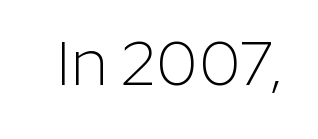
Q: Is the text bold? A: No.
Q: Is the text italic (slanted)? A: No, it is upright.
Q: Is the typeface a serif or a sans-serif typeface? A: Sans-serif.
Q: Is the text underlined? A: No.
Q: Is the spacing between letters normal or unusually wide? A: Normal.
Q: Width (condensed, normal, or wide)? A: Normal.
Q: Stroke contrast? A: Low.
Q: x-height? A: Medium.
Q: Monospaced? A: No.
